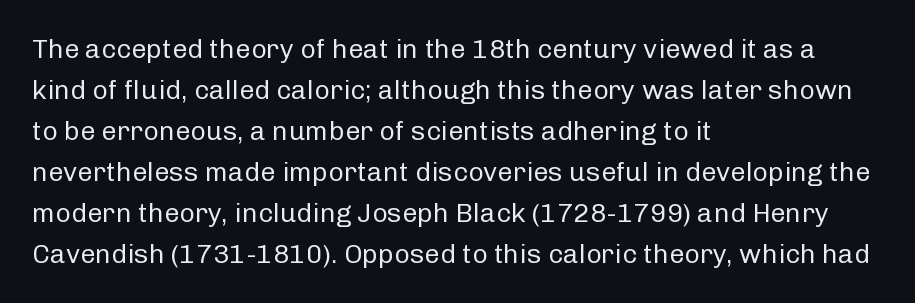
The image shows 27 px text type, upright; set left-aligned, normal line spacing (1.52x), normal letter spacing, not underlined.
